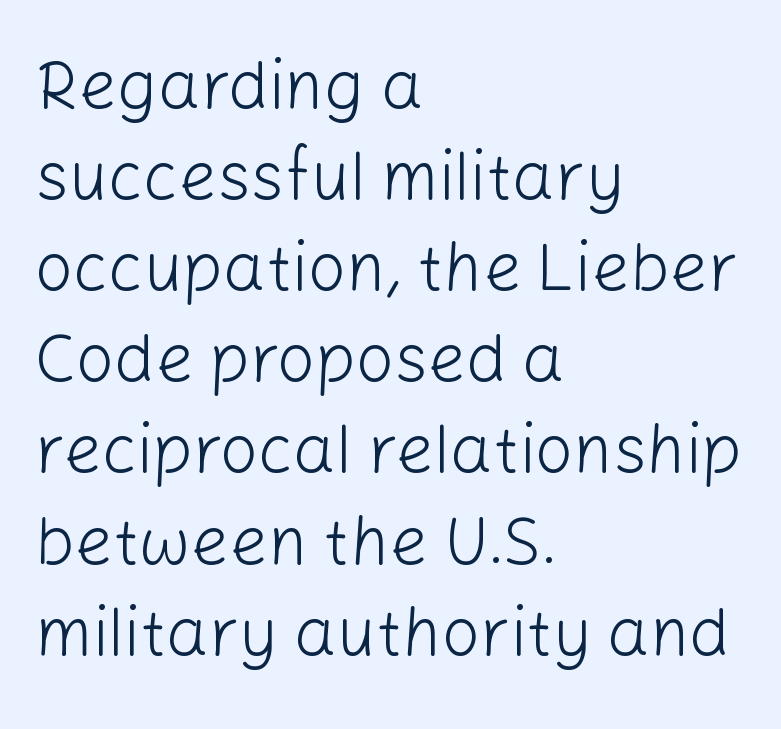
Serifs: no, the terminals of the letterforms are clean. Character widths vary here, with narrow letters taking less room than wide ones. The strokes are not fattened; the text isn't bold. The line texture is even and compact thanks to regular tracking. Horizontally, the lines are justified to the leading edge only.
